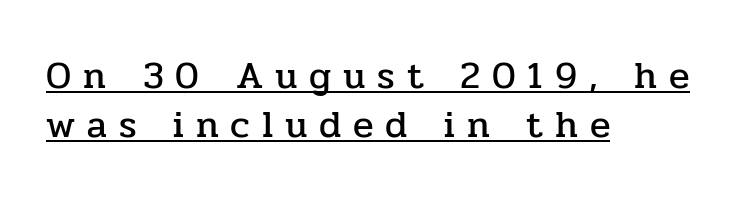
Q: Is the text italic (slanted)? A: No, it is upright.
Q: Is the typeface a serif or a sans-serif typeface? A: Serif.
Q: Is the text underlined? A: Yes.
Q: How is the paragraph aligned? A: Left-aligned.
Q: Is the spacing between letters normal or unusually wide? A: Unusually wide.
Q: Is the spacing between lines tight, normal or loose? A: Normal.
Q: Width (condensed, normal, or wide)? A: Normal.
Q: Stroke contrast? A: Low.
Q: x-height? A: Medium.
Q: Monospaced? A: No.
